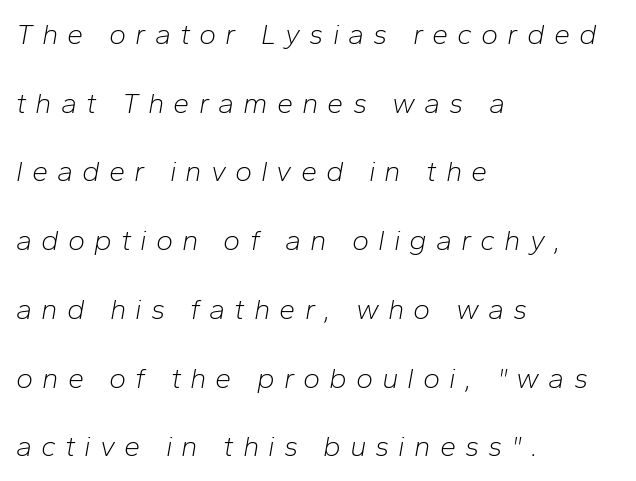
{"italic": "yes", "lean": "right", "slant_degrees": 10, "bold": "no", "weight": "light", "width": "normal", "stroke_contrast": "low", "x_height": "medium", "monospaced": "no", "underline": "no", "align": "left", "line_spacing": "loose", "line_spacing_ratio": 2.37, "letter_spacing": "wide", "letter_spacing_em": 0.31, "glyph_px": 29}
